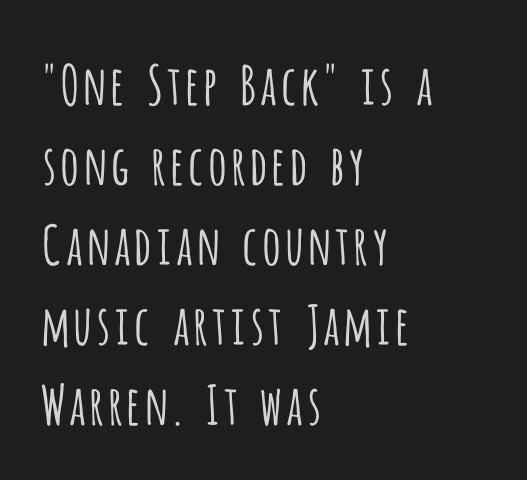
Q: Is the text bold? A: No.
Q: Is the text italic (slanted)? A: No, it is upright.
Q: Is the typeface a serif or a sans-serif typeface? A: Sans-serif.
Q: Is the text underlined? A: No.
Q: How is the paragraph aligned? A: Left-aligned.
Q: Is the spacing between letters normal or unusually wide? A: Normal.
Q: Is the spacing between lines tight, normal or loose? A: Normal.
Q: Width (condensed, normal, or wide)? A: Condensed.
Q: Stroke contrast? A: Low.
Q: x-height? A: Large.
Q: Monospaced? A: No.
